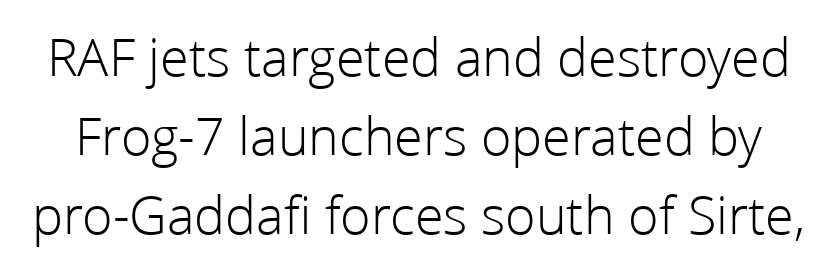
Q: Is the text bold? A: No.
Q: Is the text italic (slanted)? A: No, it is upright.
Q: Is the typeface a serif or a sans-serif typeface? A: Sans-serif.
Q: Is the text underlined? A: No.
Q: Is the spacing between letters normal or unusually wide? A: Normal.
Q: Is the spacing between lines tight, normal or loose? A: Normal.
Q: Width (condensed, normal, or wide)? A: Normal.
Q: Stroke contrast? A: Low.
Q: x-height? A: Medium.
Q: Monospaced? A: No.
